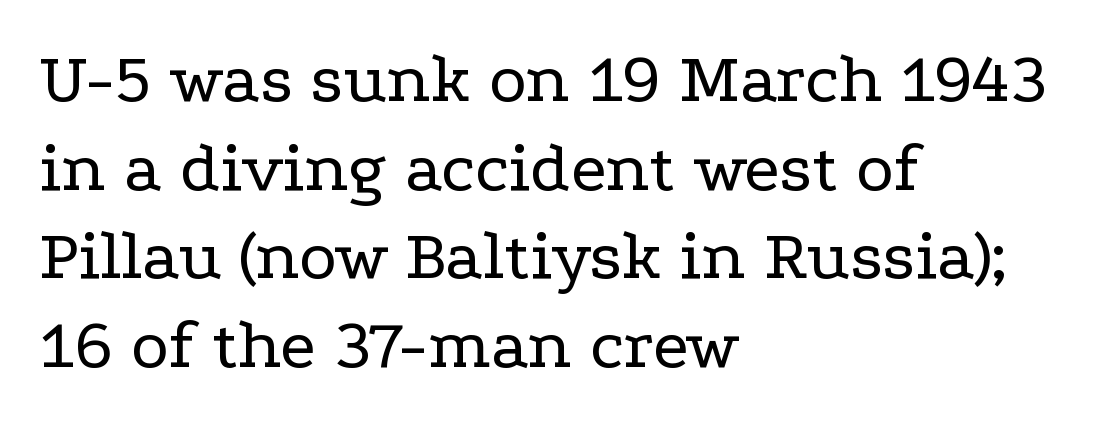
Style check: upright. Between one letter and the next there's only the usual sliver of space. The rendering shows small feet on the letterforms — a serif design. Weight: regular or lighter.
